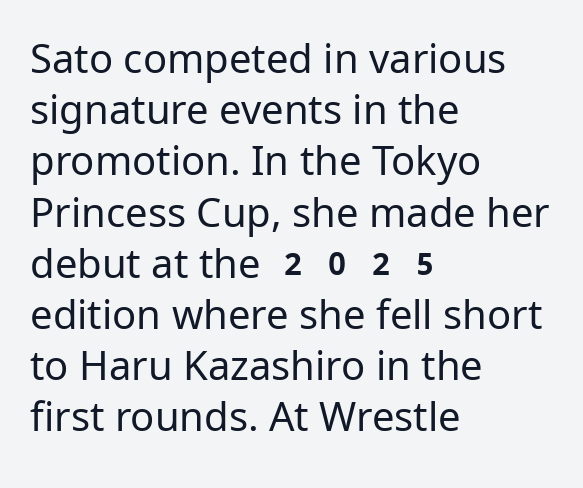
{"serif": "no", "italic": "no", "bold": "no", "weight": "regular", "width": "normal", "stroke_contrast": "low", "x_height": "medium", "monospaced": "no", "underline": "no", "align": "left", "line_spacing": "normal", "line_spacing_ratio": 1.28, "letter_spacing": "normal", "letter_spacing_em": 0.0, "glyph_px": 40}
